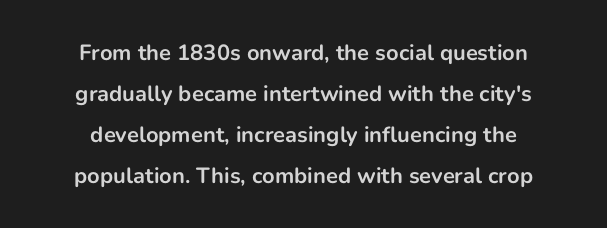
These lines stack symmetrically, like a column narrowing and widening about its center. Nobody drew a line under any word here. These lines keep a tight, regular rhythm from letter to letter. Vertical strokes here are truly vertical.
